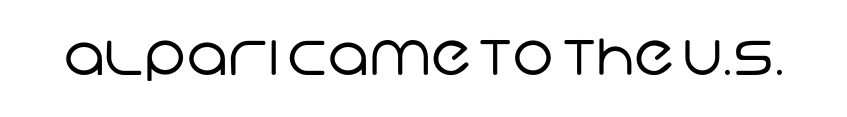
Q: Is the text bold? A: No.
Q: Is the typeface a serif or a sans-serif typeface? A: Sans-serif.
Q: Is the text underlined? A: No.
Q: Is the spacing between letters normal or unusually wide? A: Normal.
Q: Width (condensed, normal, or wide)? A: Normal.
Q: Stroke contrast? A: Low.
Q: x-height? A: Large.
Q: Monospaced? A: No.
